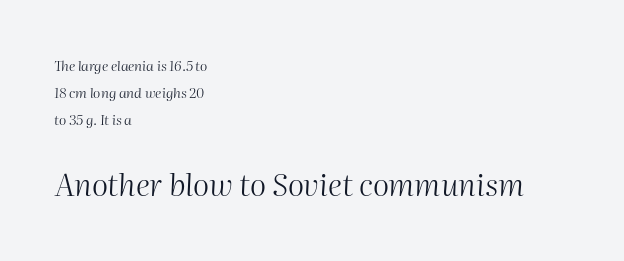
The image shows 31 px light type, italic (leaning right); set left-aligned, loose line spacing (1.92x), normal letter spacing, not underlined; the second (bottom) block is 2.21x larger; medium stroke contrast and a medium x-height.
